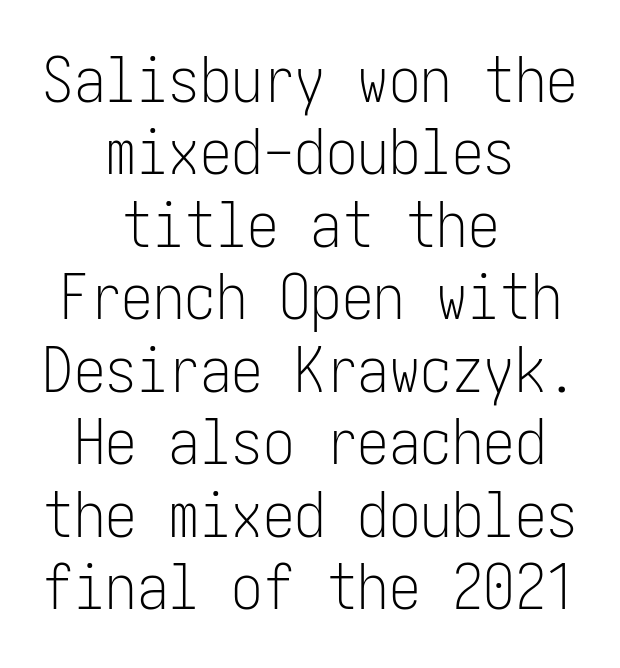
Q: Is the text bold? A: No.
Q: Is the text italic (slanted)? A: No, it is upright.
Q: Is the typeface a serif or a sans-serif typeface? A: Sans-serif.
Q: Is the text underlined? A: No.
Q: How is the paragraph aligned? A: Centered.
Q: Is the spacing between letters normal or unusually wide? A: Normal.
Q: Is the spacing between lines tight, normal or loose? A: Tight.
Q: Width (condensed, normal, or wide)? A: Condensed.
Q: Stroke contrast? A: Low.
Q: x-height? A: Medium.
